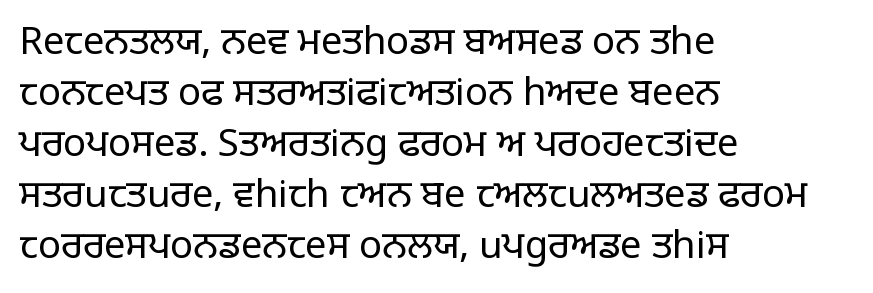
The lines in this sample share a left origin and differ only in where they stop. Looks like regular typesetting: each glyph gets only the width it needs. The strip under each line holds only bare page. A typesetter would call this zero additional tracking.
